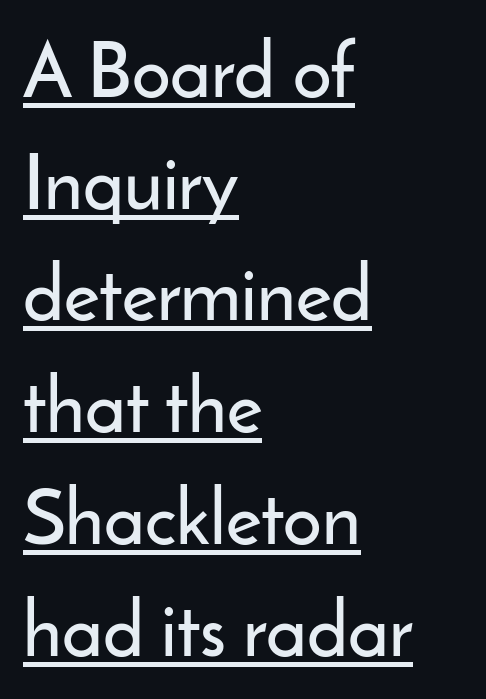
The image shows 76 px sans-serif type, upright; set left-aligned, normal line spacing (1.47x), normal letter spacing, underlined; low stroke contrast and a small x-height.
